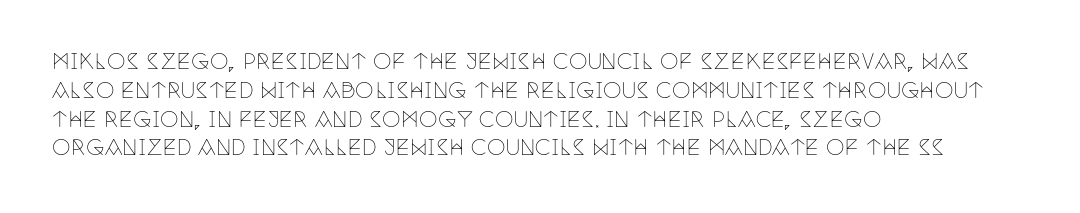
The image shows 21 px text type, upright; set left-aligned, normal line spacing (1.37x), normal letter spacing, not underlined.
